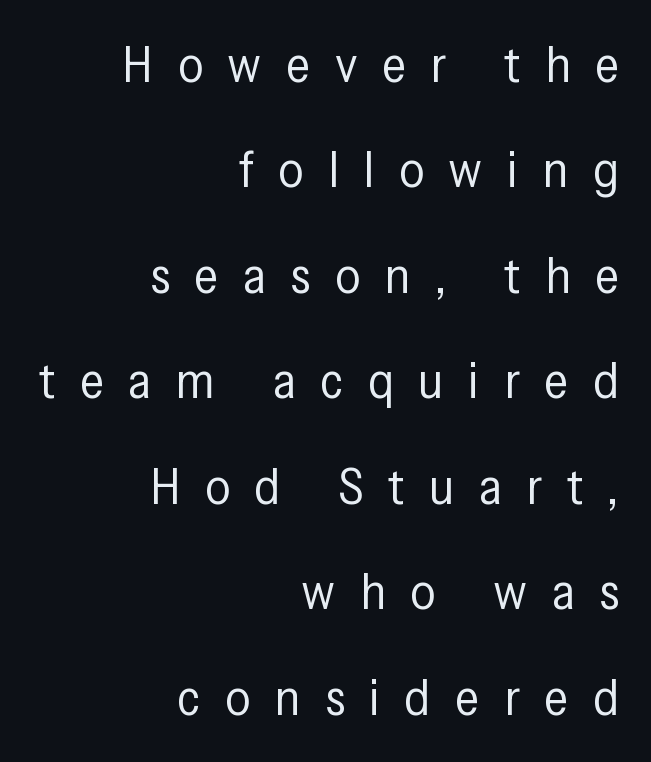
Q: Is the text bold? A: No.
Q: Is the text italic (slanted)? A: No, it is upright.
Q: Is the typeface a serif or a sans-serif typeface? A: Sans-serif.
Q: Is the text underlined? A: No.
Q: How is the paragraph aligned? A: Right-aligned.
Q: Is the spacing between letters normal or unusually wide? A: Unusually wide.
Q: Is the spacing between lines tight, normal or loose? A: Loose.
Q: Width (condensed, normal, or wide)? A: Condensed.
Q: Stroke contrast? A: Low.
Q: x-height? A: Medium.
Q: Monospaced? A: No.
